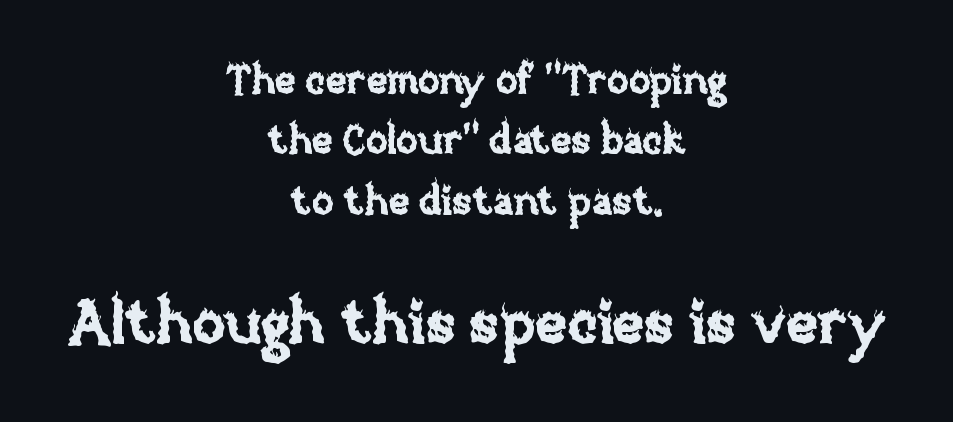
{"italic": "no", "width": "normal", "stroke_contrast": "low", "x_height": "large", "monospaced": "no", "underline": "no", "align": "center", "line_spacing": "normal", "line_spacing_ratio": 1.51, "letter_spacing": "normal", "letter_spacing_em": 0.0, "larger_block": "second", "size_ratio": 1.5, "glyph_px": 60}
